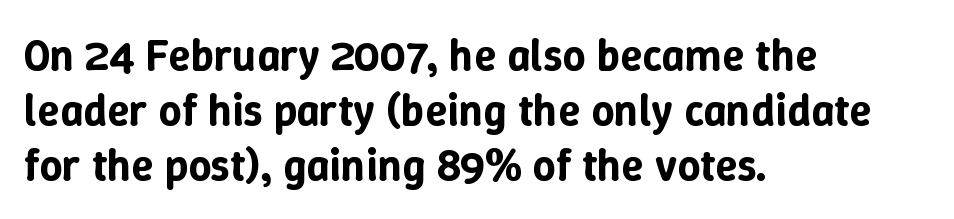
Short and long lines alike share a common starting point at left. The passage shown is typed in a proportional face where columns would drift. Underlining? Definitely not there. No extra tracking has been applied to these lines. These lines were composed using upright roman letters.
